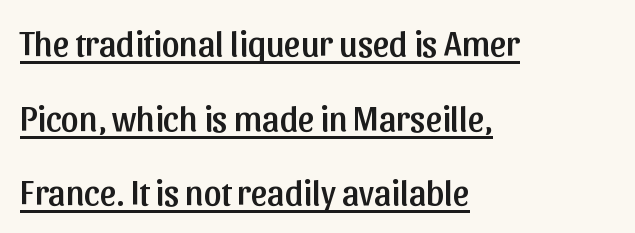
{"serif": "no", "italic": "no", "width": "normal", "stroke_contrast": "low", "x_height": "medium", "monospaced": "no", "underline": "yes", "align": "left", "line_spacing": "loose", "line_spacing_ratio": 2.13, "letter_spacing": "normal", "letter_spacing_em": 0.0, "glyph_px": 35}
